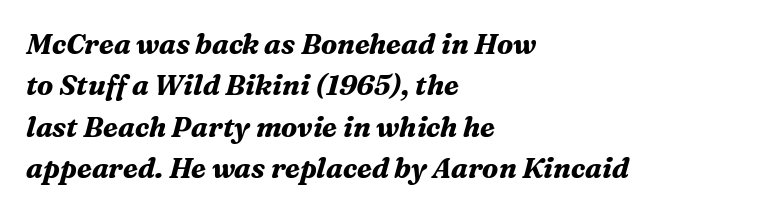
The image shows 28 px bold serif type, italic (leaning right); set left-aligned, normal line spacing (1.48x), normal letter spacing, not underlined; medium stroke contrast and a medium x-height.
